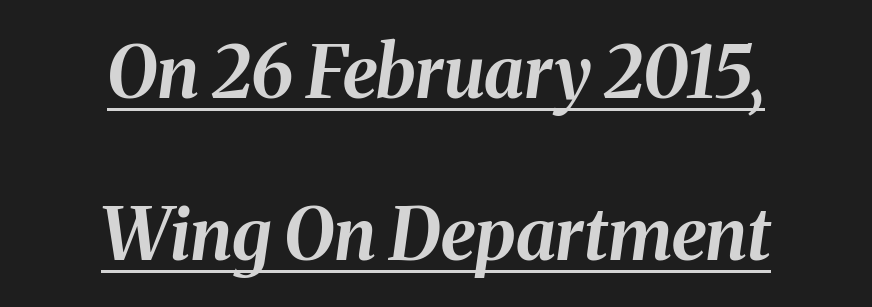
The image shows 72 px bold type, italic (leaning right); set centered, loose line spacing (2.25x), normal letter spacing, underlined; medium stroke contrast and a medium x-height.
